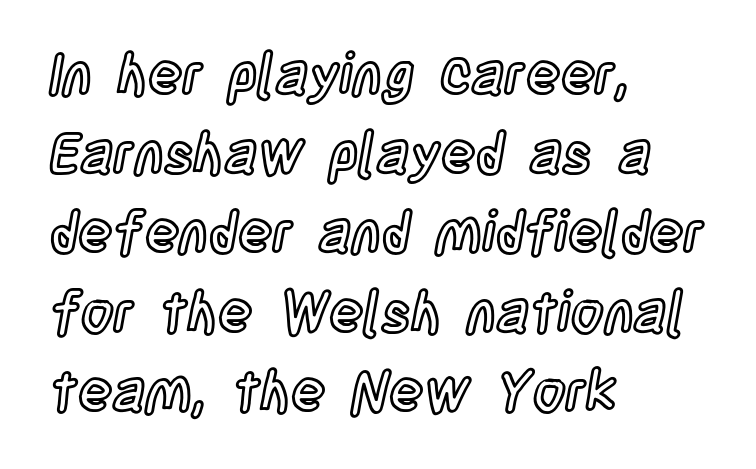
The image shows 57 px condensed type; set left-aligned, normal line spacing (1.39x), normal letter spacing, not underlined; a large x-height.
